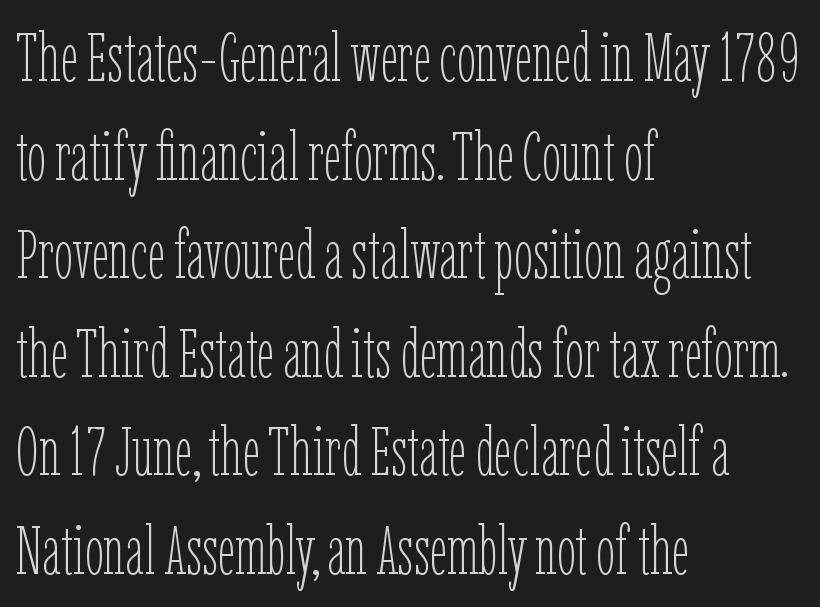
Q: Is the text bold? A: No.
Q: Is the text italic (slanted)? A: No, it is upright.
Q: Is the text underlined? A: No.
Q: How is the paragraph aligned? A: Left-aligned.
Q: Is the spacing between letters normal or unusually wide? A: Normal.
Q: Is the spacing between lines tight, normal or loose? A: Normal.
Q: Width (condensed, normal, or wide)? A: Condensed.
Q: Stroke contrast? A: Low.
Q: x-height? A: Medium.
Q: Monospaced? A: No.
